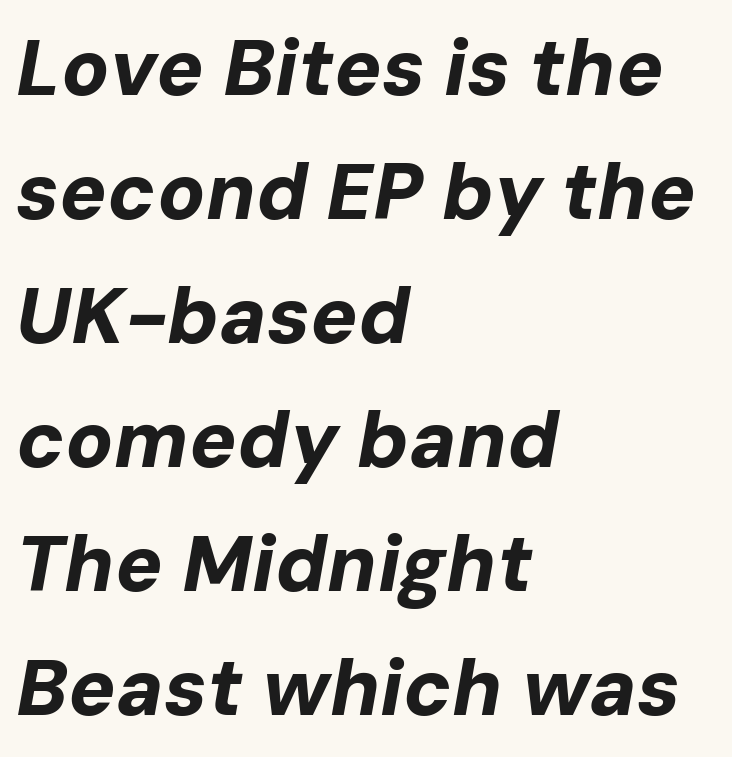
The face used here is proportionally spaced, like ordinary book or web type. The string is rendered with underlining switched off. This rendering uses left alignment, leaving the right contour irregular. Characters are canted at an angle relative to the baseline's perpendicular. Each glyph is drawn with heavy, bold strokes.
